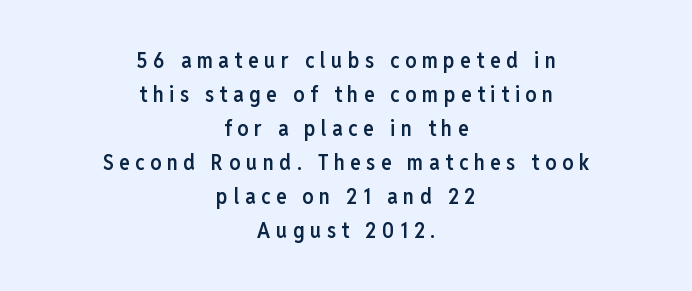
Q: Is the text bold? A: Semi-bold.
Q: Is the text italic (slanted)? A: No, it is upright.
Q: Is the text underlined? A: No.
Q: How is the paragraph aligned? A: Centered.
Q: Is the spacing between letters normal or unusually wide? A: Unusually wide.
Q: Is the spacing between lines tight, normal or loose? A: Normal.
